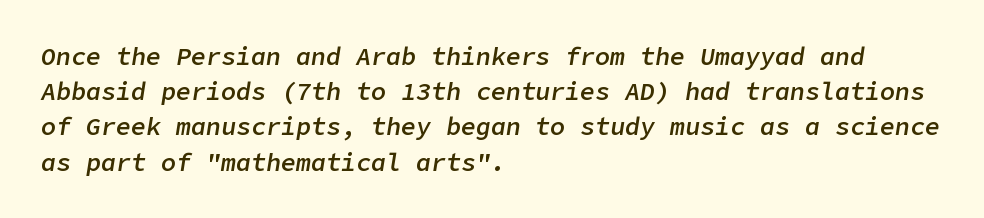
{"italic": "yes", "lean": "right", "slant_degrees": 9, "bold": "semi", "underline": "no", "align": "left", "line_spacing": "normal", "line_spacing_ratio": 1.41, "letter_spacing": "normal", "letter_spacing_em": 0.0, "glyph_px": 25}
